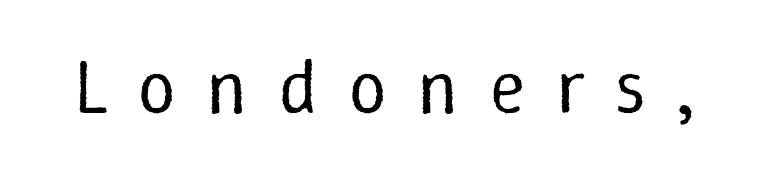
The image shows 77 px regular-weight type, upright; set unusually wide letter spacing (+0.39 em), not underlined; low stroke contrast and a medium x-height.
